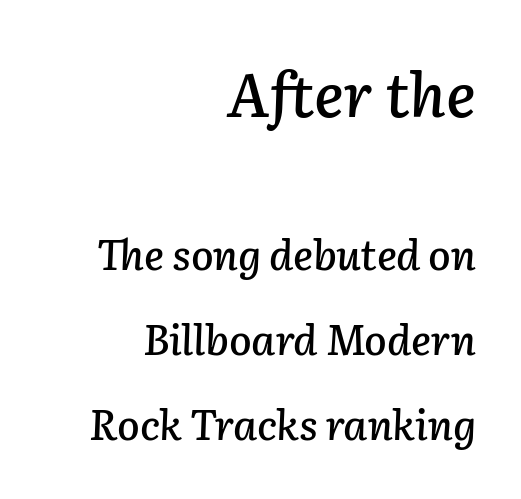
The designer gave the opening block more size than the closing block. Character widths vary here, with narrow letters taking less room than wide ones. One-word summary of the alignment: right. Tracking here is standard; glyphs follow each other at the usual distance. Widely set lines give the paragraph a tall, airy silhouette. An italicized treatment has been applied to the whole sample.
